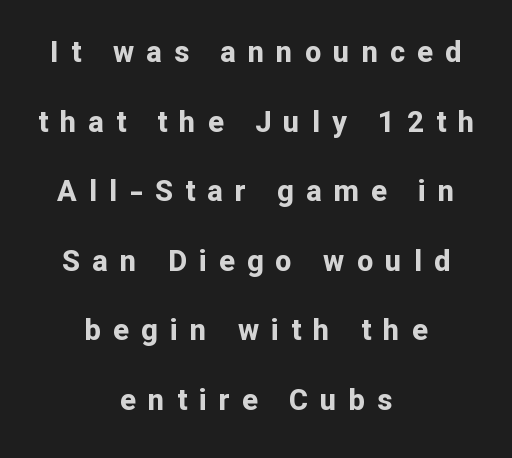
This is roman type, the default non-slanted kind. Inter-character spacing is expanded well beyond the font's built-in metrics. Loosely led — the rows are spread out. The foot of each line stays bare and open. Letterform terminals end flat and unadorned throughout the passage.
